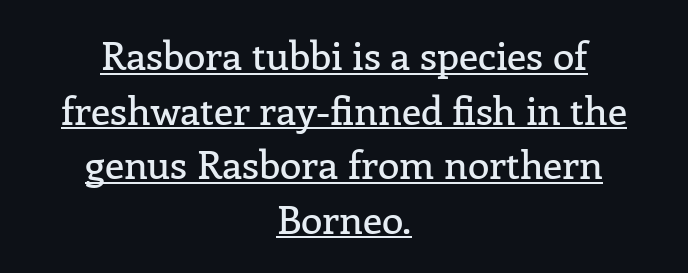
Q: Is the text italic (slanted)? A: No, it is upright.
Q: Is the typeface a serif or a sans-serif typeface? A: Serif.
Q: Is the text underlined? A: Yes.
Q: How is the paragraph aligned? A: Centered.
Q: Is the spacing between letters normal or unusually wide? A: Normal.
Q: Is the spacing between lines tight, normal or loose? A: Normal.
Q: Width (condensed, normal, or wide)? A: Normal.
Q: Stroke contrast? A: Low.
Q: x-height? A: Medium.
Q: Monospaced? A: No.
